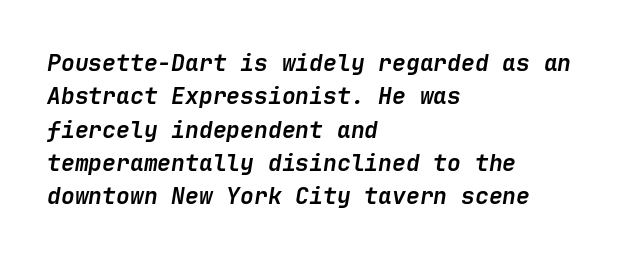
Q: Is the text bold? A: Yes.
Q: Is the text italic (slanted)? A: Yes, it leans right by about 9 degrees.
Q: Is the text underlined? A: No.
Q: How is the paragraph aligned? A: Left-aligned.
Q: Is the spacing between letters normal or unusually wide? A: Normal.
Q: Is the spacing between lines tight, normal or loose? A: Normal.
